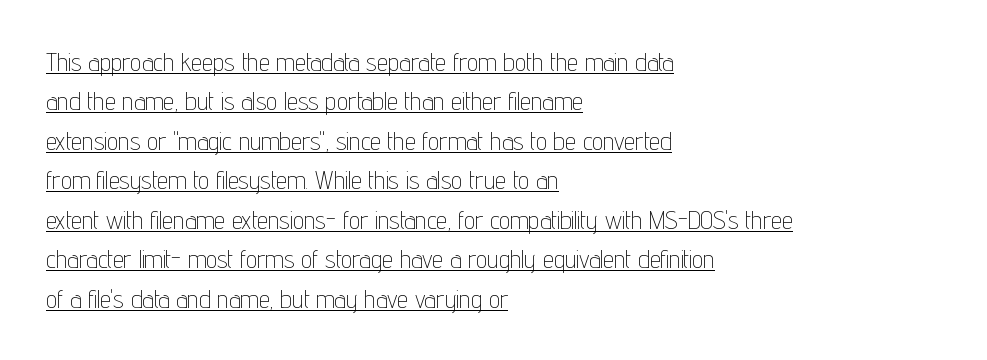
Q: Is the text bold? A: No.
Q: Is the text italic (slanted)? A: No, it is upright.
Q: Is the text underlined? A: Yes.
Q: How is the paragraph aligned? A: Left-aligned.
Q: Is the spacing between letters normal or unusually wide? A: Normal.
Q: Is the spacing between lines tight, normal or loose? A: Normal.
